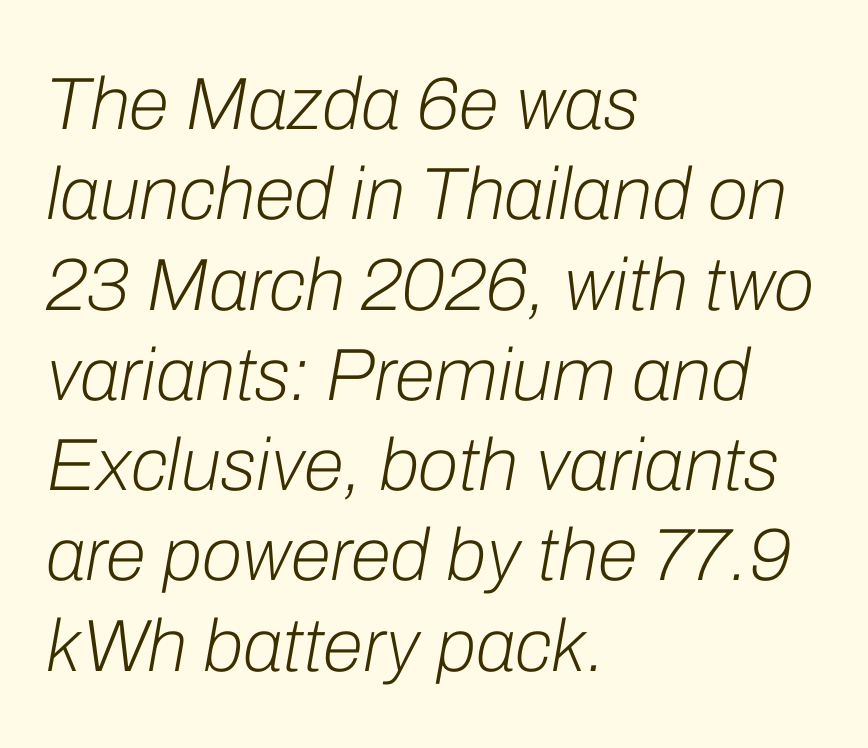
Q: Is the text bold? A: No.
Q: Is the text italic (slanted)? A: Yes, it leans right by about 10 degrees.
Q: Is the text underlined? A: No.
Q: How is the paragraph aligned? A: Left-aligned.
Q: Is the spacing between letters normal or unusually wide? A: Normal.
Q: Width (condensed, normal, or wide)? A: Normal.
Q: Stroke contrast? A: Low.
Q: x-height? A: Medium.
Q: Monospaced? A: No.
